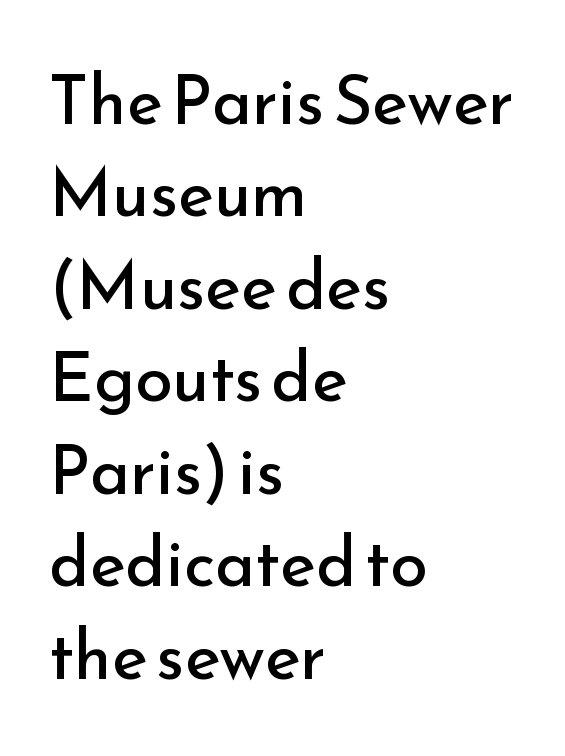
{"serif": "no", "italic": "no", "bold": "no", "weight": "regular", "width": "normal", "stroke_contrast": "low", "x_height": "small", "monospaced": "no", "underline": "no", "align": "left", "line_spacing": "normal", "line_spacing_ratio": 1.36, "letter_spacing": "normal", "letter_spacing_em": 0.0, "glyph_px": 68}
